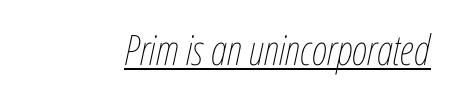
You could call the tracking neutral — neither tight nor loose. The lines are quadded right. The strokes are not fattened; the text isn't bold. The axis of the letterforms is tilted away from vertical. Character widths vary here, with narrow letters taking less room than wide ones.
